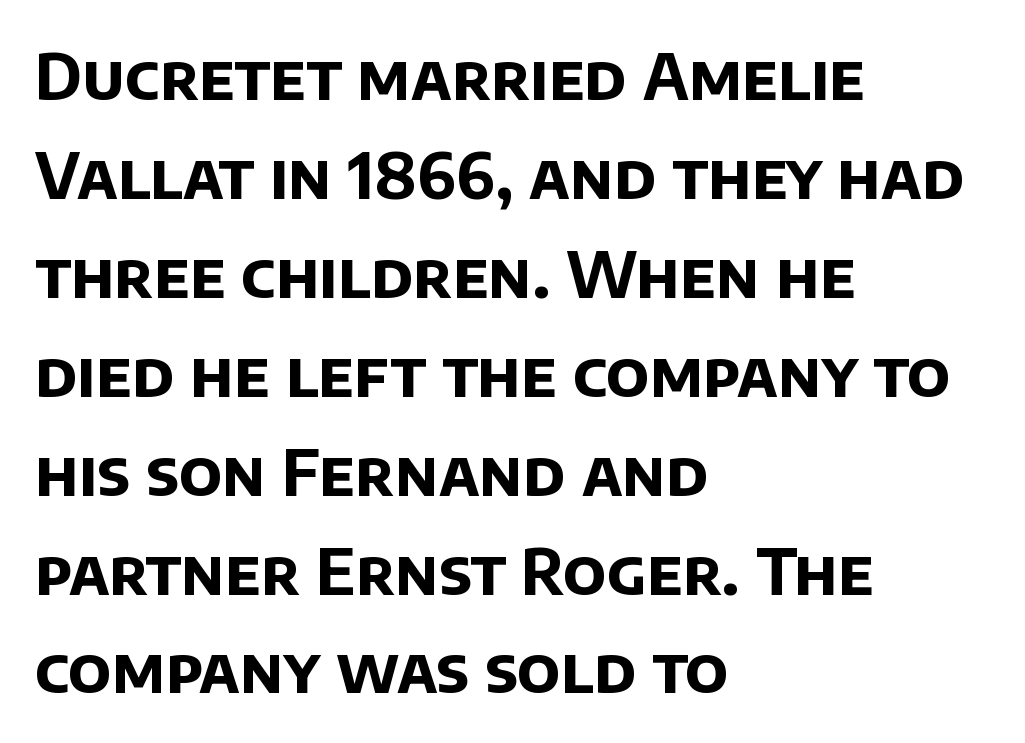
Q: Is the text bold? A: Yes.
Q: Is the typeface a serif or a sans-serif typeface? A: Sans-serif.
Q: Is the text underlined? A: No.
Q: How is the paragraph aligned? A: Left-aligned.
Q: Is the spacing between letters normal or unusually wide? A: Normal.
Q: Is the spacing between lines tight, normal or loose? A: Normal.
Q: Width (condensed, normal, or wide)? A: Normal.
Q: Stroke contrast? A: Low.
Q: x-height? A: Large.
Q: Monospaced? A: No.
